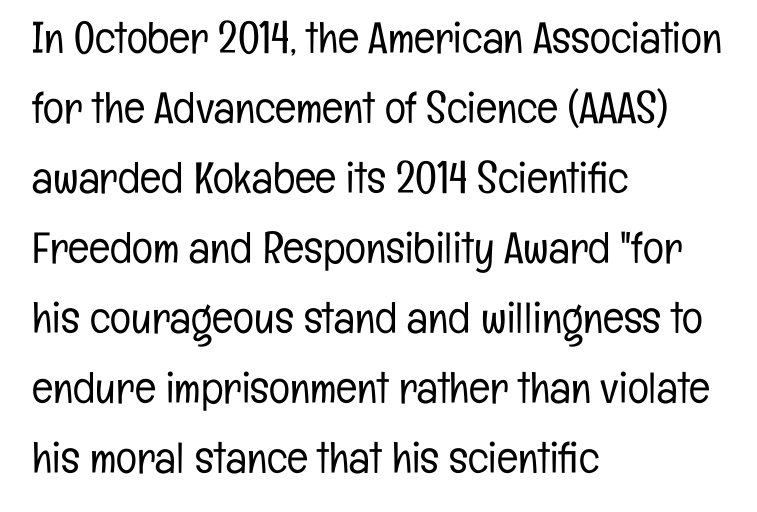
{"serif": "no", "italic": "no", "bold": "no", "weight": "light", "width": "condensed", "stroke_contrast": "low", "x_height": "medium", "monospaced": "no", "underline": "no", "align": "left", "line_spacing": "normal", "line_spacing_ratio": 1.59, "letter_spacing": "normal", "letter_spacing_em": 0.0, "glyph_px": 44}
